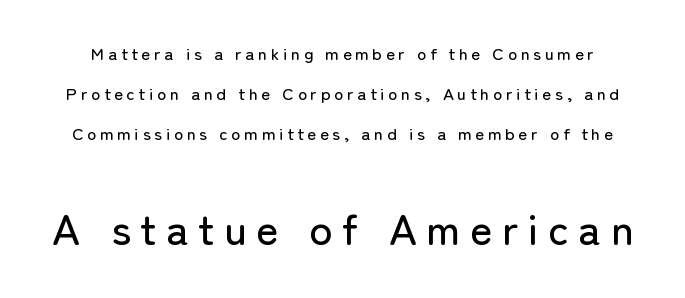
Underlining? Definitely not there. Designer's note — italics off, roman on. The face used here appears at its bigger size in the lower chunk. Think of a printed novel: that variable character pitch is what you see here. Glyph-to-glyph distance is far greater than everyday printed text.
